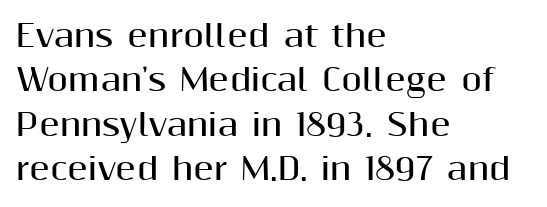
Q: Is the text bold? A: Yes.
Q: Is the text italic (slanted)? A: No, it is upright.
Q: Is the typeface a serif or a sans-serif typeface? A: Sans-serif.
Q: Is the text underlined? A: No.
Q: How is the paragraph aligned? A: Left-aligned.
Q: Is the spacing between letters normal or unusually wide? A: Normal.
Q: Is the spacing between lines tight, normal or loose? A: Normal.
Q: Width (condensed, normal, or wide)? A: Normal.
Q: Stroke contrast? A: Medium.
Q: x-height? A: Medium.
Q: Monospaced? A: No.
